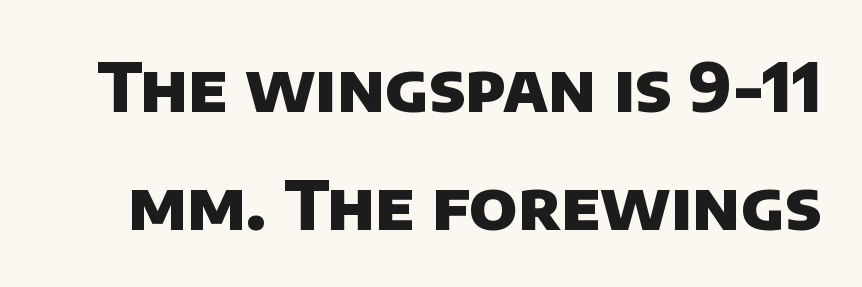
{"serif": "no", "bold": "yes", "weight": "heavy", "width": "normal", "stroke_contrast": "low", "x_height": "large", "monospaced": "no", "underline": "no", "line_spacing_ratio": 1.74, "letter_spacing": "normal", "letter_spacing_em": 0.0, "glyph_px": 68}
